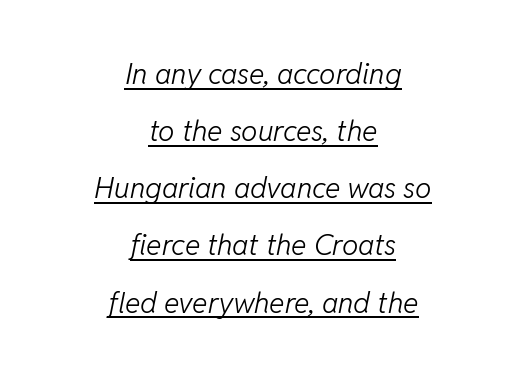
Q: Is the text bold? A: No.
Q: Is the text italic (slanted)? A: Yes, it leans right by about 11 degrees.
Q: Is the text underlined? A: Yes.
Q: How is the paragraph aligned? A: Centered.
Q: Is the spacing between letters normal or unusually wide? A: Normal.
Q: Is the spacing between lines tight, normal or loose? A: Loose.
Q: Width (condensed, normal, or wide)? A: Normal.
Q: Stroke contrast? A: Low.
Q: x-height? A: Medium.
Q: Monospaced? A: No.
